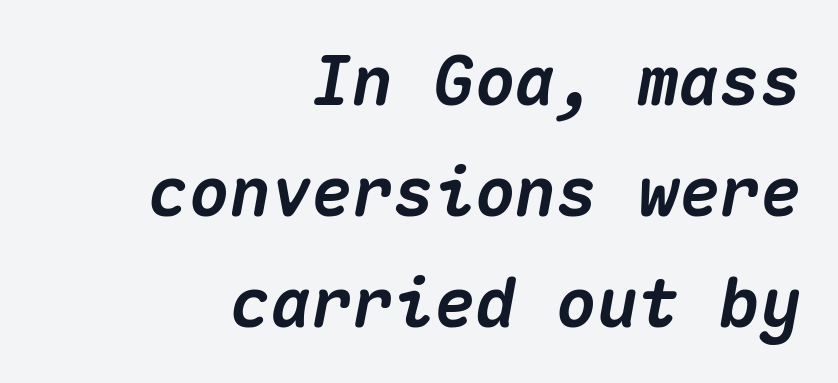
{"italic": "yes", "lean": "right", "slant_degrees": 10, "bold": "yes", "weight": "heavy", "width": "normal", "stroke_contrast": "medium", "x_height": "medium", "monospaced": "yes", "underline": "no", "align": "right", "line_spacing": "normal", "line_spacing_ratio": 1.63, "letter_spacing": "normal", "letter_spacing_em": 0.0, "glyph_px": 68}
